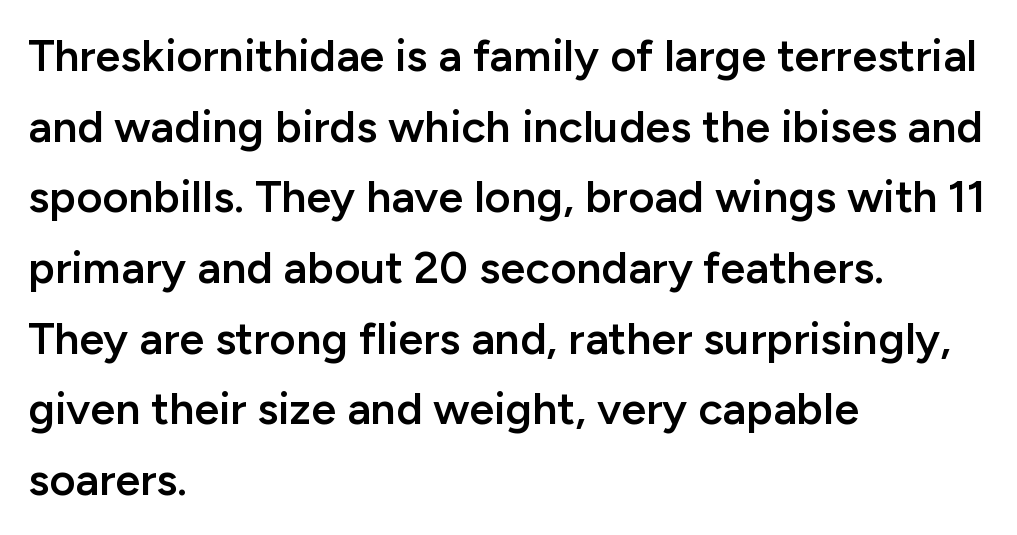
The image shows 45 px semibold sans-serif type, upright; set left-aligned, normal line spacing (1.57x), normal letter spacing, not underlined; low stroke contrast and a medium x-height.
